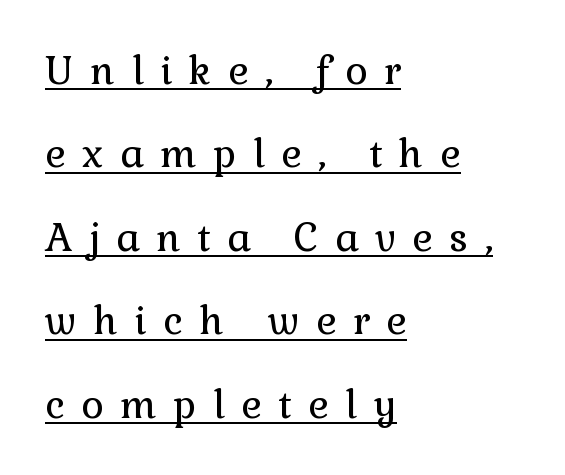
{"serif": "yes", "italic": "no", "bold": "no", "weight": "regular", "width": "normal", "stroke_contrast": "low", "x_height": "medium", "monospaced": "no", "underline": "yes", "align": "left", "line_spacing": "loose", "line_spacing_ratio": 2.14, "letter_spacing": "wide", "letter_spacing_em": 0.42, "glyph_px": 39}
